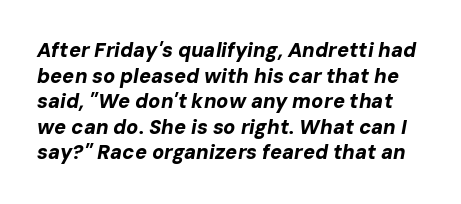
The image shows 20 px bold type, italic (leaning right); set normal line spacing (1.28x), normal letter spacing, not underlined.
